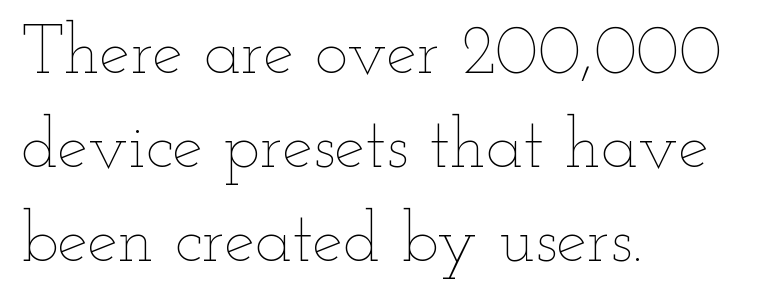
The image shows 69 px thin, wide type, upright; set left-aligned, normal line spacing (1.36x), normal letter spacing, not underlined; low stroke contrast and a small x-height.
